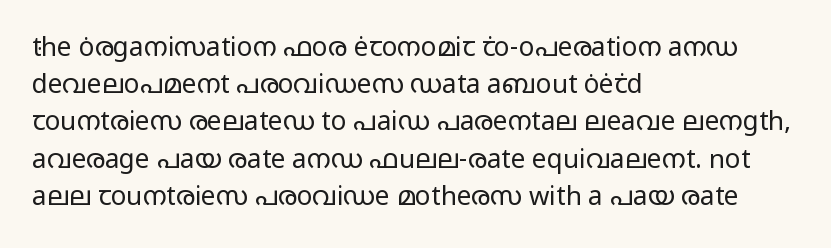
The rendering anchors every line to the left-hand side. A clean baseline with only descenders dipping below it. No chunkiness to these letters — they're not bold. Leading matches the norm, producing a regular column. Ascenders rise straight up at ninety degrees. Nobody touched the tracking dial on this one.
